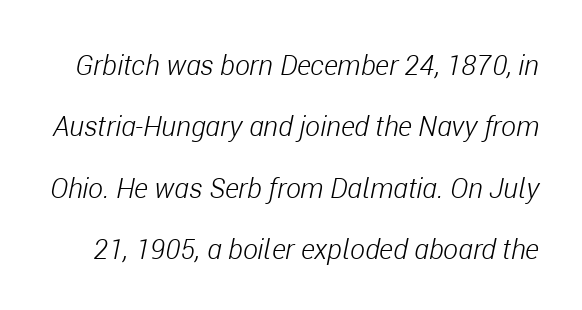
Each new line begins a long way beneath the previous one. The font sits on the lighter half of the weight spectrum, regular included. Do the characters align in a grid? No, the font is proportional. In terms of posture, this sample is oblique. Check the space under the baseline: it is left empty. There is no visible air inserted between adjacent glyphs.
